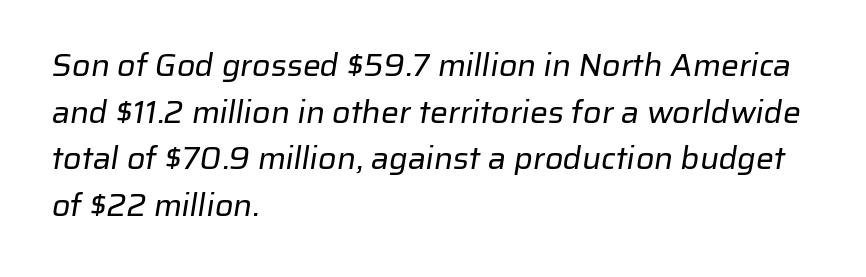
The image shows 32 px regular-weight sans-serif type; set left-aligned, normal line spacing (1.46x), normal letter spacing, not underlined; low stroke contrast and a medium x-height.
